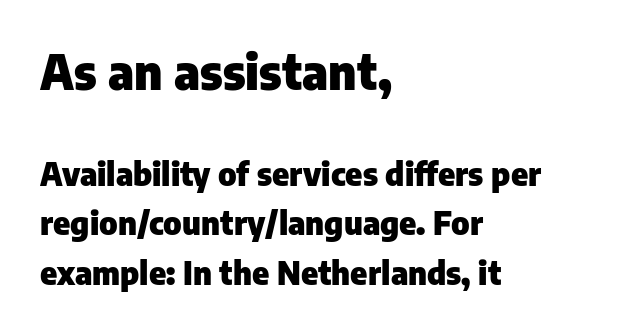
The passage shown stacks its lines at a standard gap. The lettering stays uniformly vertical, giving the passage a roman look. Between these two stacked blocks, the higher one wins on size. These lines carry a lot of weight — the face is fully bold.
